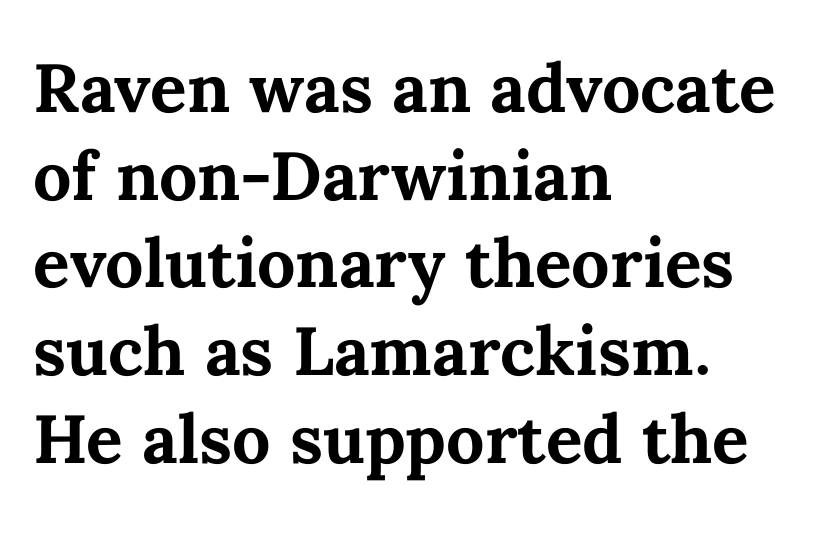
The image shows 68 px bold type, upright; set left-aligned, normal line spacing (1.29x), normal letter spacing, not underlined; medium stroke contrast and a medium x-height.
